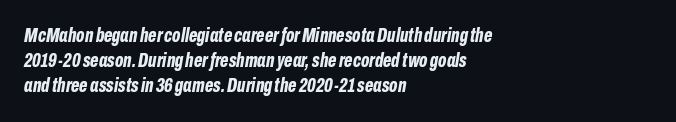
The image shows 20 px bold type, italic (leaning right); set left-aligned, normal line spacing (1.26x), normal letter spacing, not underlined.
